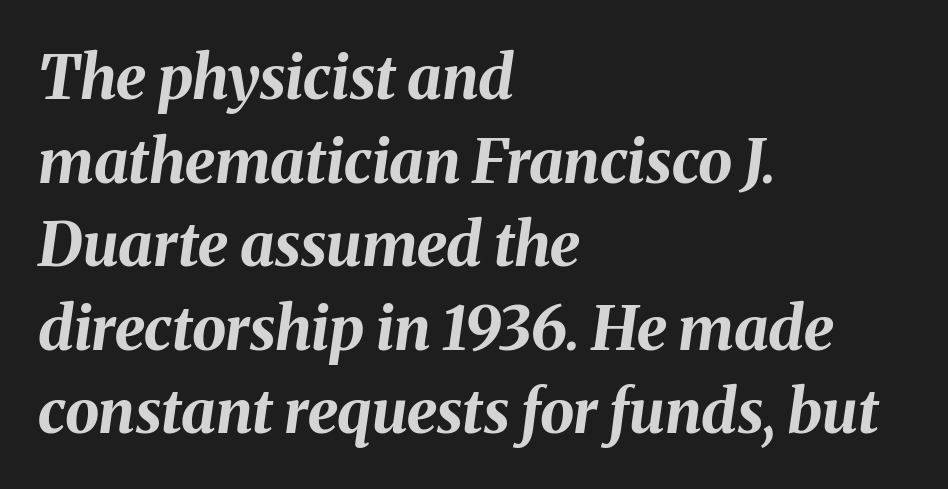
Here the glyphs are tracked normally, forming tight word shapes. The text carries the slant typical of an italic or oblique font. Typographic density is high because the face is bold. Leftover space on each line is placed entirely after the last word.
